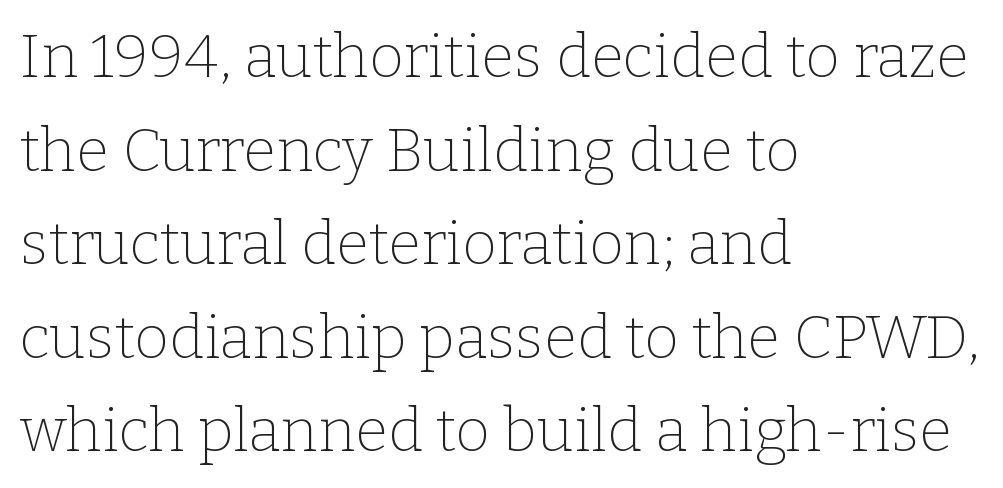
Typographically, this falls in the serif category. The letters advance in unequal steps, a hallmark of proportional type. This sample uses plain, unmodified letter spacing. Horizontal alignment here is leftward, the default for most running prose.
